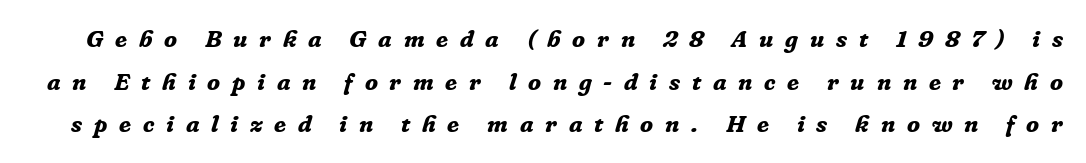
Q: Is the text bold? A: Yes.
Q: Is the text italic (slanted)? A: Yes, it leans right by about 16 degrees.
Q: Is the text underlined? A: No.
Q: Is the spacing between letters normal or unusually wide? A: Unusually wide.
